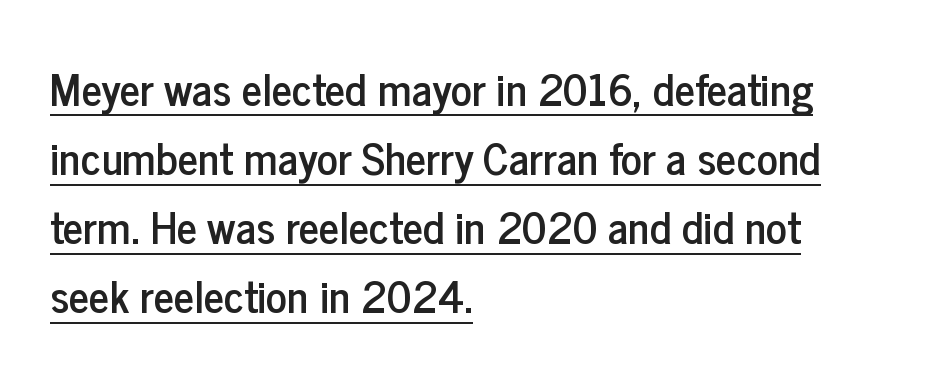
{"serif": "no", "italic": "no", "width": "condensed", "stroke_contrast": "low", "x_height": "medium", "monospaced": "no", "underline": "yes", "align": "left", "line_spacing": "normal", "line_spacing_ratio": 1.57, "letter_spacing": "normal", "letter_spacing_em": 0.0, "glyph_px": 44}
